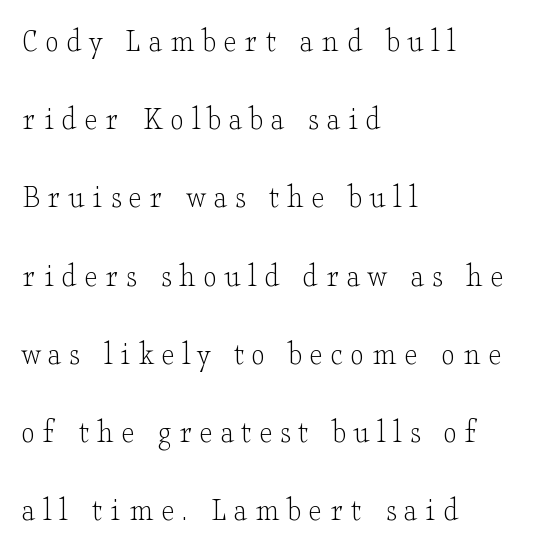
The image shows 34 px light, wide serif type, upright; set left-aligned, loose line spacing (2.3x), unusually wide letter spacing (+0.23 em), not underlined; low stroke contrast and a small x-height.
